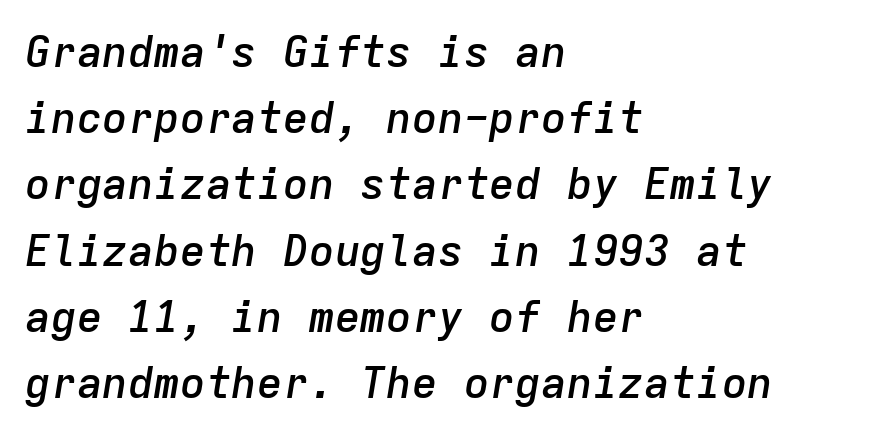
The lines in this sample share a left origin and differ only in where they stop. Every character sits at an angle, as italics do. The font is running at a semibold setting, under full bold. You could call the tracking neutral — neither tight nor loose. The strip under each line holds only bare page. Every character here occupies the same horizontal width, giving the sample a typewriter-like rhythm.
